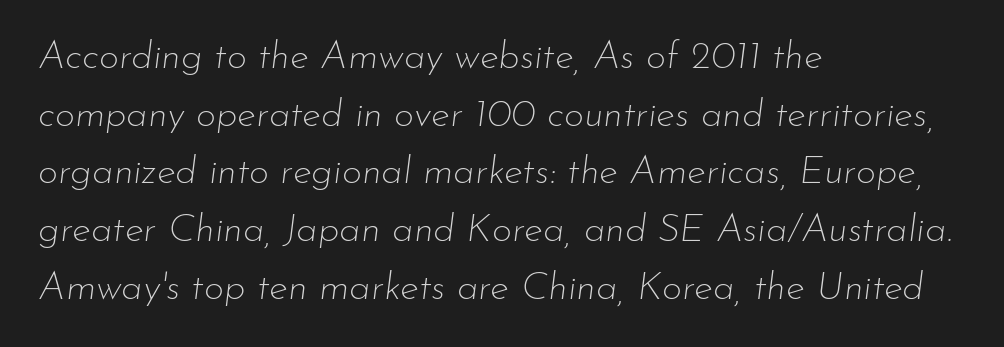
The image shows 39 px thin type, italic (leaning right); set left-aligned, normal line spacing (1.48x), normal letter spacing, not underlined; low stroke contrast and a small x-height.
